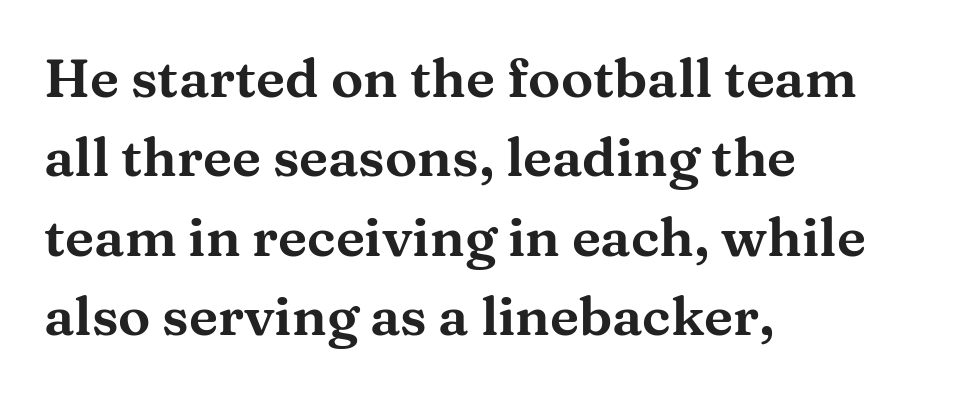
{"serif": "yes", "italic": "no", "width": "wide", "stroke_contrast": "medium", "x_height": "medium", "monospaced": "no", "underline": "no", "align": "left", "line_spacing": "normal", "line_spacing_ratio": 1.47, "letter_spacing": "normal", "letter_spacing_em": 0.0, "glyph_px": 54}
